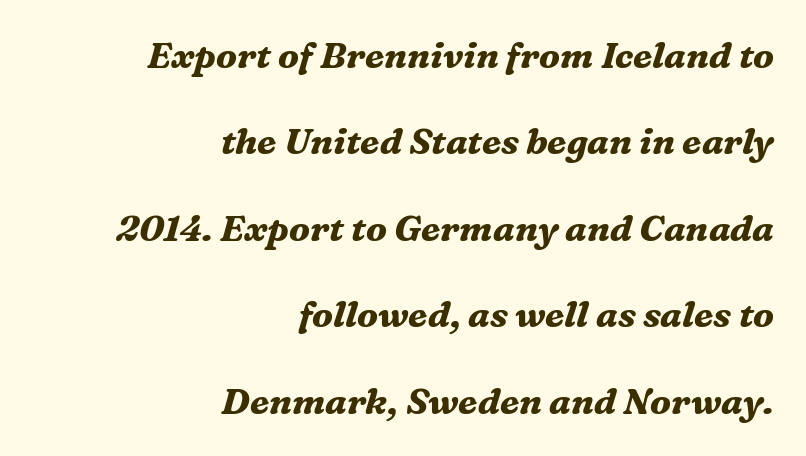
Q: Is the text bold? A: Yes.
Q: Is the text italic (slanted)? A: Yes, it leans right by about 16 degrees.
Q: Is the typeface a serif or a sans-serif typeface? A: Serif.
Q: Is the text underlined? A: No.
Q: How is the paragraph aligned? A: Right-aligned.
Q: Is the spacing between letters normal or unusually wide? A: Normal.
Q: Is the spacing between lines tight, normal or loose? A: Loose.
Q: Width (condensed, normal, or wide)? A: Normal.
Q: Stroke contrast? A: Medium.
Q: x-height? A: Medium.
Q: Monospaced? A: No.
